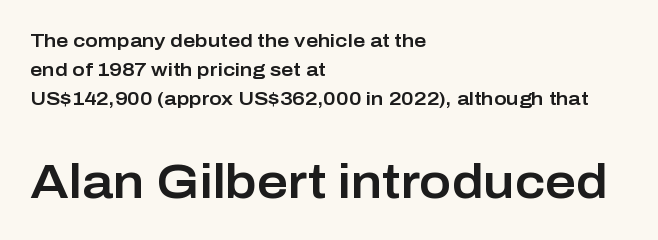
The image shows 48 px sans-serif type, upright; set left-aligned, normal line spacing (1.52x), normal letter spacing, not underlined; the second (bottom) block is 2.53x larger; low stroke contrast and a medium x-height.
